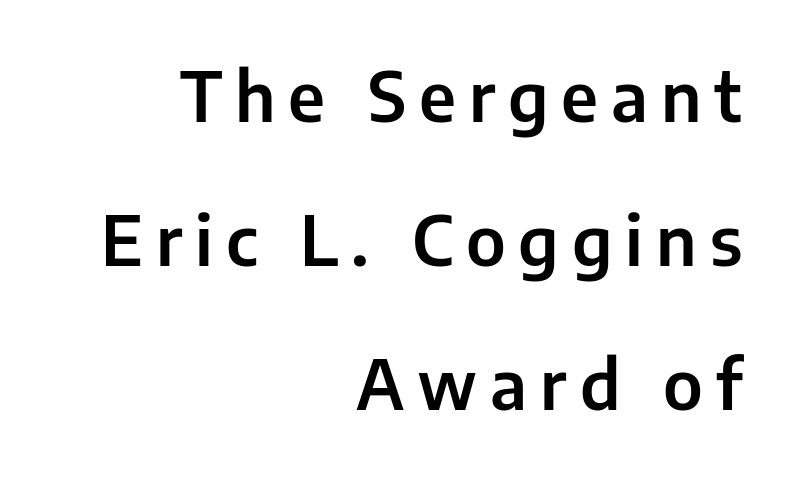
Q: Is the text italic (slanted)? A: No, it is upright.
Q: Is the typeface a serif or a sans-serif typeface? A: Sans-serif.
Q: Is the text underlined? A: No.
Q: How is the paragraph aligned? A: Right-aligned.
Q: Is the spacing between lines tight, normal or loose? A: Loose.
Q: Width (condensed, normal, or wide)? A: Normal.
Q: Stroke contrast? A: Low.
Q: x-height? A: Medium.
Q: Monospaced? A: No.
